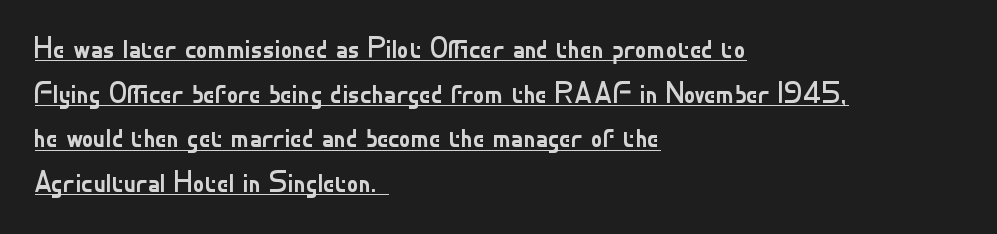
This reads as an unemphasized weight, regular at the heaviest. Line spacing here is normal. Does the type have serifs? No, each stem ends abruptly. This is roman type, the default non-slanted kind. Caption: multi-line text, flush left, ragged right.
